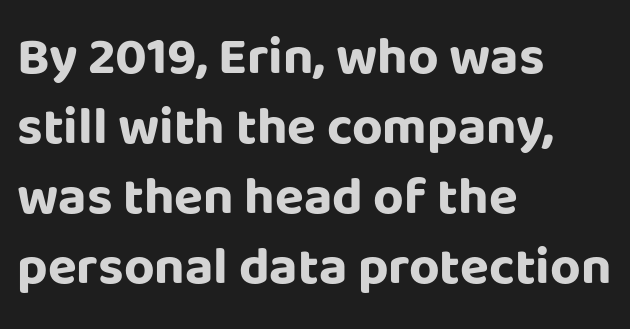
Alignment: flush left. A dark, heavy texture on the line: the type is bold. Honestly, the row spacing looks completely unremarkable. Lines of text with bare space underneath. The face used here is proportionally spaced, like ordinary book or web type. Observe the ordinary spacing: letters are neighbours, not strangers.
